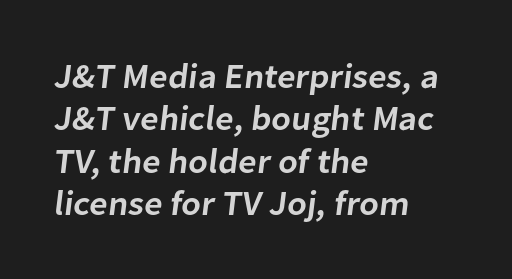
Q: Is the text bold? A: Semi-bold.
Q: Is the typeface a serif or a sans-serif typeface? A: Sans-serif.
Q: Is the text underlined? A: No.
Q: How is the paragraph aligned? A: Left-aligned.
Q: Is the spacing between letters normal or unusually wide? A: Normal.
Q: Width (condensed, normal, or wide)? A: Normal.
Q: Stroke contrast? A: Low.
Q: x-height? A: Medium.
Q: Monospaced? A: No.
